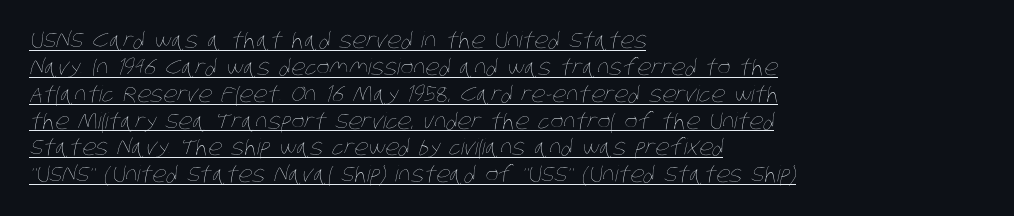
{"bold": "no", "underline": "yes", "align": "left", "line_spacing_ratio": 1.22, "letter_spacing": "normal", "letter_spacing_em": 0.0, "glyph_px": 22}
